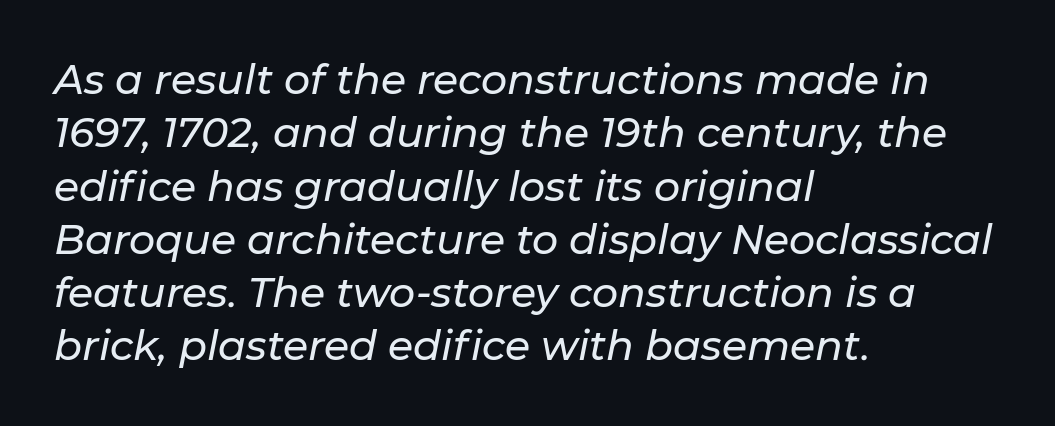
The image shows 41 px text type, italic (leaning right); set left-aligned, normal line spacing (1.3x), normal letter spacing, not underlined; low stroke contrast and a medium x-height.
